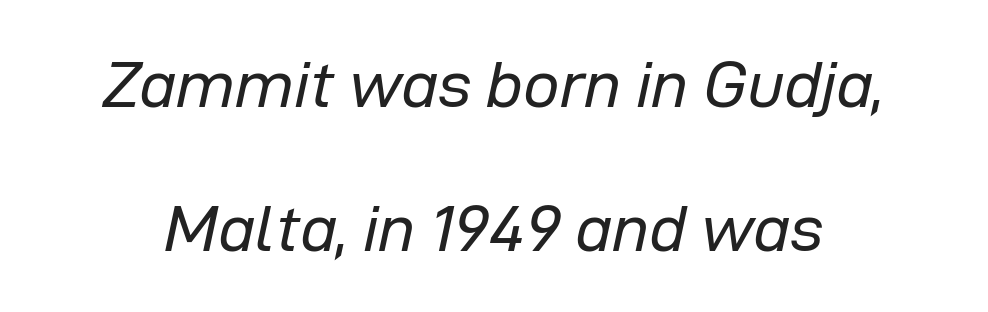
Q: Is the text bold? A: No.
Q: Is the text italic (slanted)? A: Yes, it leans right by about 12 degrees.
Q: Is the text underlined? A: No.
Q: Is the spacing between letters normal or unusually wide? A: Normal.
Q: Is the spacing between lines tight, normal or loose? A: Loose.
Q: Width (condensed, normal, or wide)? A: Normal.
Q: Stroke contrast? A: Low.
Q: x-height? A: Medium.
Q: Monospaced? A: No.
